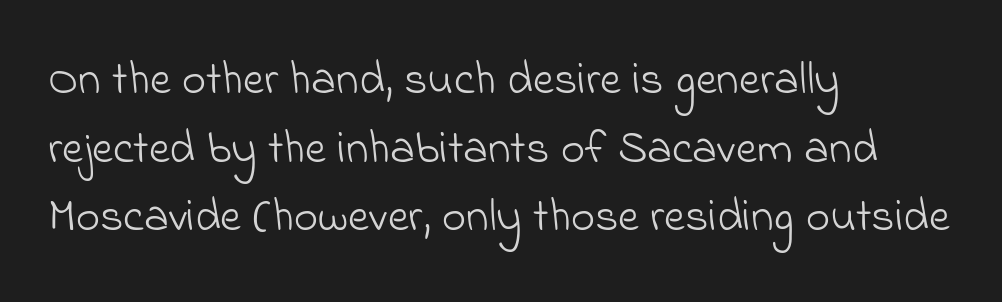
{"serif": "no", "bold": "no", "weight": "light", "width": "normal", "stroke_contrast": "low", "x_height": "small", "monospaced": "no", "underline": "no", "align": "left", "line_spacing": "normal", "line_spacing_ratio": 1.49, "letter_spacing": "normal", "letter_spacing_em": 0.0, "glyph_px": 46}
